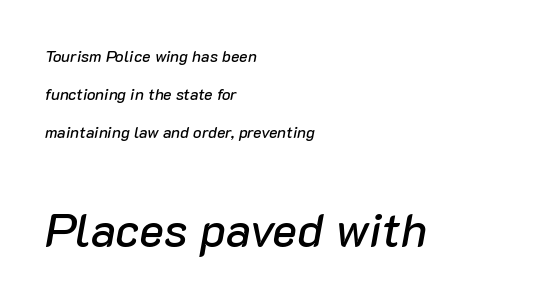
Italic? Definitely — the glyphs are oblique. Words float on clear page, feet unadorned. Proportional: the letters do not fall into vertical columns. This sample uses plain, unmodified letter spacing.
